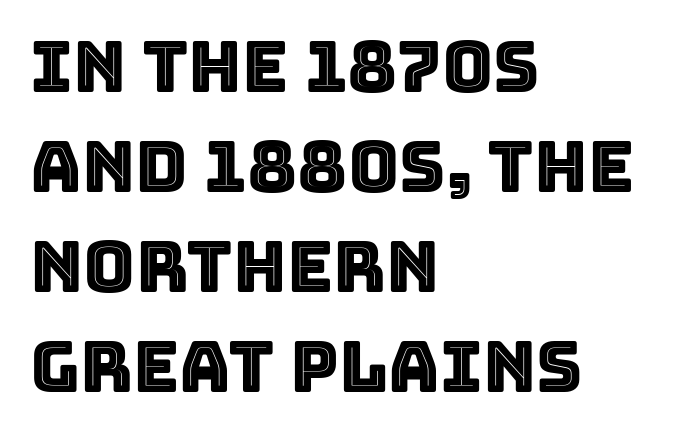
The image shows 71 px text type, upright; set left-aligned, normal line spacing (1.41x), normal letter spacing, not underlined; a large x-height.
